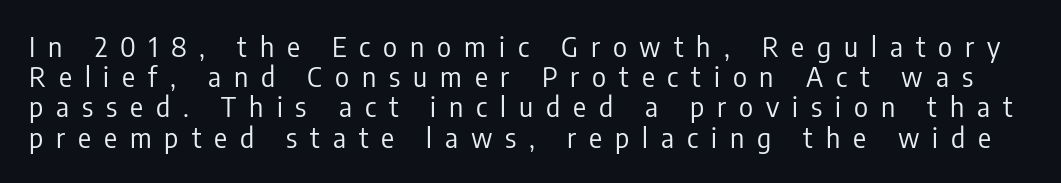
{"italic": "no", "bold": "no", "underline": "no", "line_spacing": "tight", "line_spacing_ratio": 1.12, "letter_spacing": "wide", "letter_spacing_em": 0.48, "glyph_px": 27}
